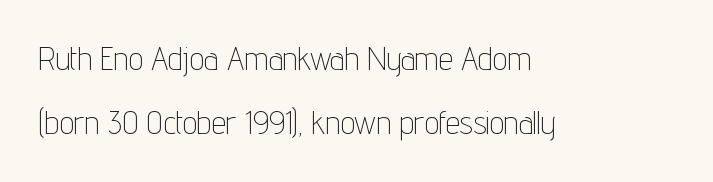
The gap between lines stays unmarked. The designer went with a sans here, leaving each stem footless. The letters stand upright; this is a roman face. Think standard paragraph weight, or any step lighter than that. Vertical spacing — loose.
